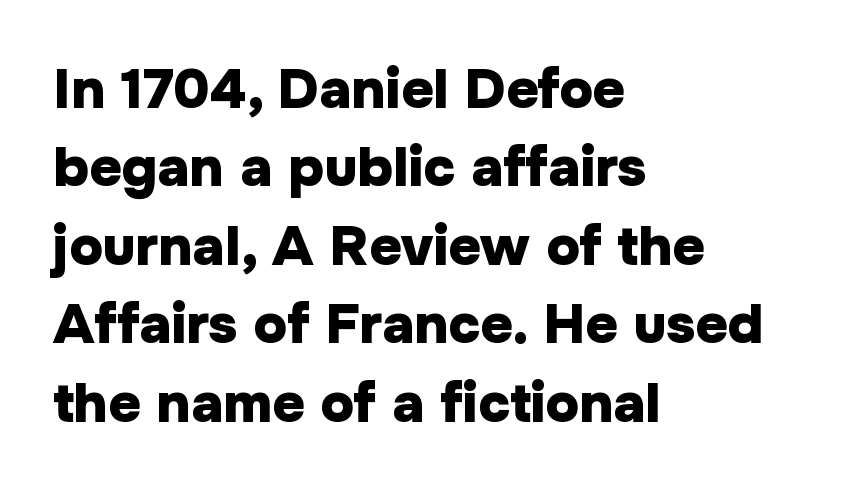
The image shows 56 px heavy sans-serif type, upright; set left-aligned, normal line spacing (1.4x), normal letter spacing, not underlined; low stroke contrast and a medium x-height.
